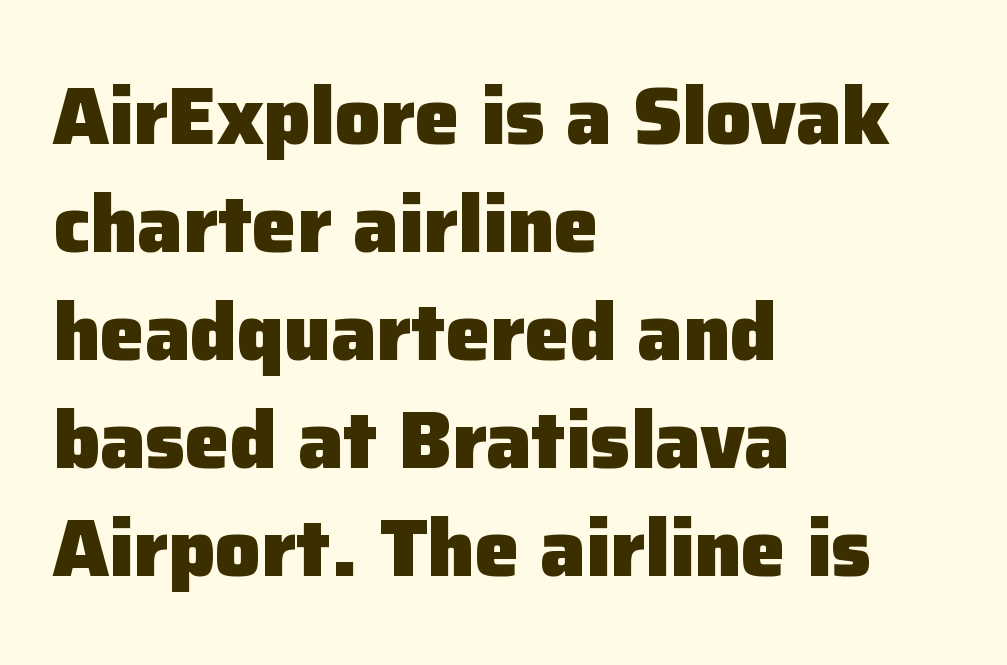
Tall strokes in this sample are plumb rather than angled. Evenly set lines give the paragraph a standard silhouette. Look at the bottom of the vertical strokes: they stop flat, with no serifs. Teacher's note: observe the even left margin — that is flush-left alignment.
